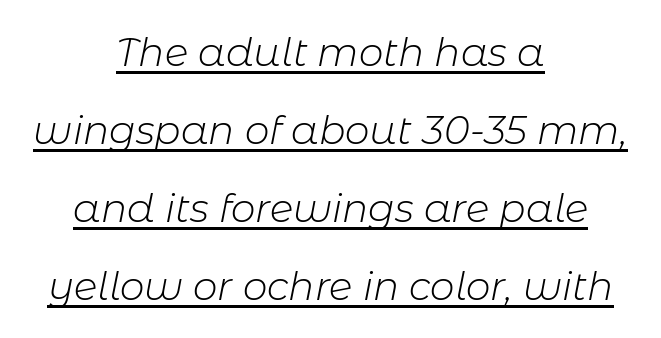
A rule runs beneath these lines of type. The lines are spread far apart with generous leading. Notice how the stems are inclined rather than vertical — that's the hallmark of italics. No extra tracking has been applied to these lines.
